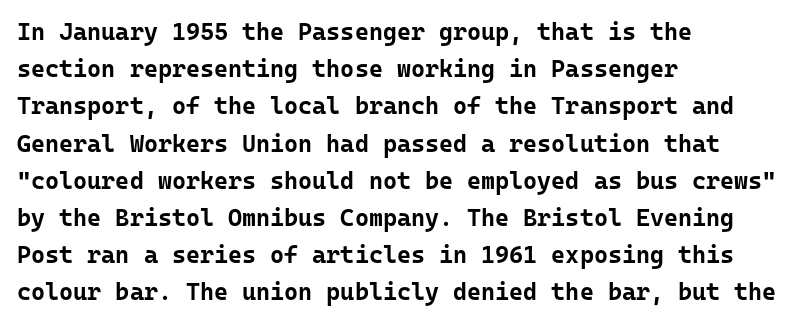
{"italic": "no", "bold": "yes", "underline": "no", "align": "left", "line_spacing": "normal", "line_spacing_ratio": 1.55, "letter_spacing": "normal", "letter_spacing_em": 0.0, "glyph_px": 24}
